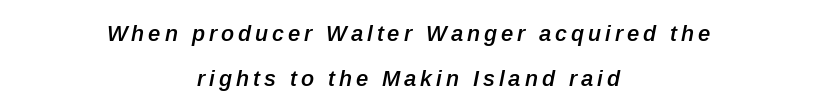
{"italic": "yes", "lean": "right", "slant_degrees": 12, "bold": "semi", "underline": "no", "align": "center", "line_spacing": "loose", "line_spacing_ratio": 2.04, "glyph_px": 22}
